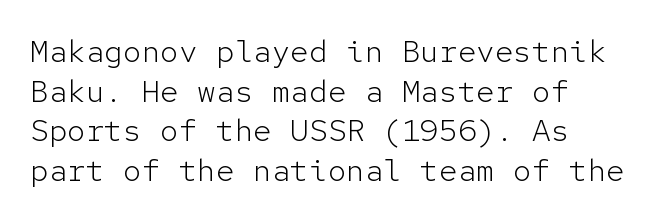
Q: Is the text bold? A: No.
Q: Is the text italic (slanted)? A: No, it is upright.
Q: Is the typeface a serif or a sans-serif typeface? A: Sans-serif.
Q: Is the text underlined? A: No.
Q: How is the paragraph aligned? A: Left-aligned.
Q: Is the spacing between letters normal or unusually wide? A: Normal.
Q: Is the spacing between lines tight, normal or loose? A: Normal.
Q: Width (condensed, normal, or wide)? A: Normal.
Q: Stroke contrast? A: Low.
Q: x-height? A: Medium.
Q: Monospaced? A: Yes.
